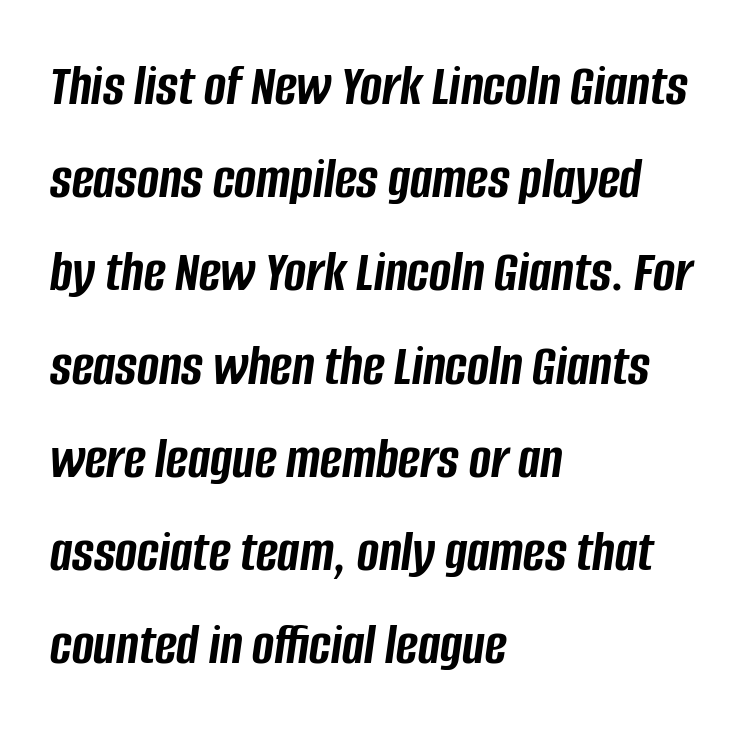
The image shows 59 px semibold, condensed type, italic (leaning right); set left-aligned, normal line spacing (1.58x), normal letter spacing, not underlined; low stroke contrast and a large x-height.
